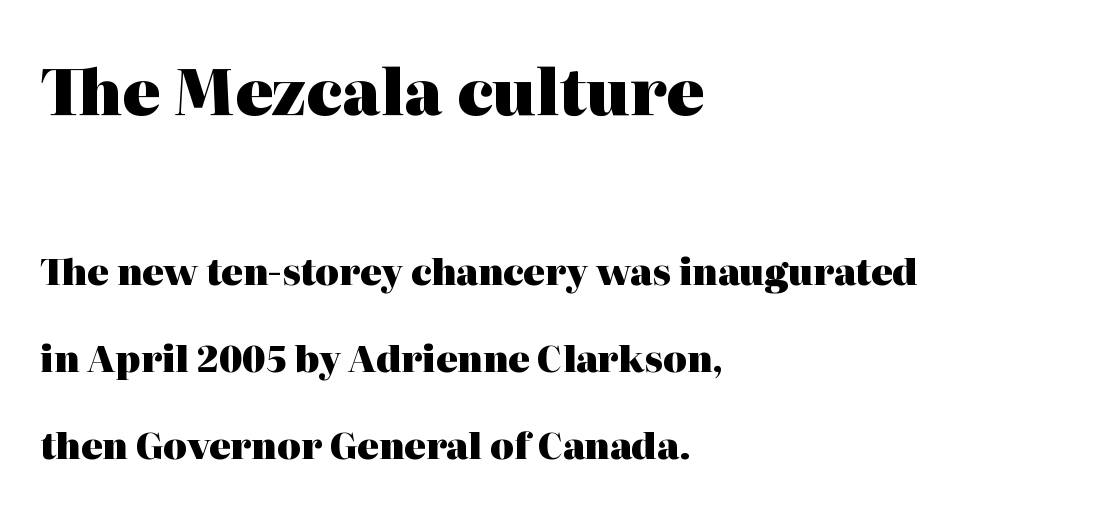
Q: Is the text bold? A: Yes.
Q: Is the text italic (slanted)? A: No, it is upright.
Q: Is the typeface a serif or a sans-serif typeface? A: Serif.
Q: Is the text underlined? A: No.
Q: How is the paragraph aligned? A: Left-aligned.
Q: Is the spacing between letters normal or unusually wide? A: Normal.
Q: Is the spacing between lines tight, normal or loose? A: Loose.
Q: Which block of text is set in a larger size, the first (top) or the second (bottom)? A: The first (top) one.
Q: Width (condensed, normal, or wide)? A: Normal.
Q: Stroke contrast? A: High.
Q: x-height? A: Medium.
Q: Monospaced? A: No.
